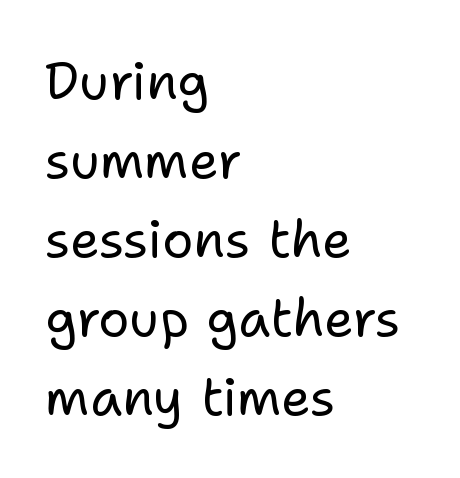
No word sits above an underline. Teacher's note: observe the even left margin — that is flush-left alignment. The passage shown is typed in a proportional face where columns would drift. Students, observe: this is what conventionally led text looks like. The weight would be labelled regular, book, light, or lighter still. The typography opts for an upright posture over an oblique one.
